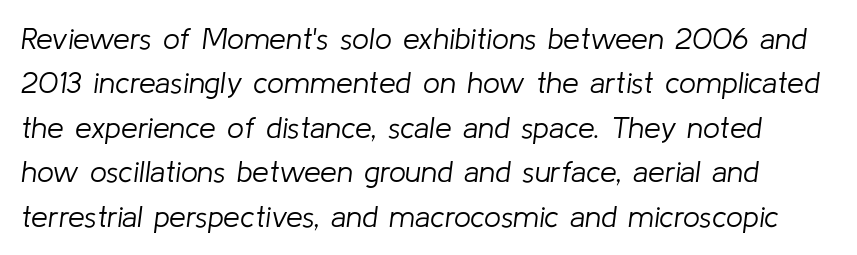
The passage shown is typed in a proportional face where columns would drift. If you drew a line through each stem, it would be angled. This rendering leaves character spacing at its baseline value. Regular leading. The passage shown is not bold in any degree. No word sits above an underline.
